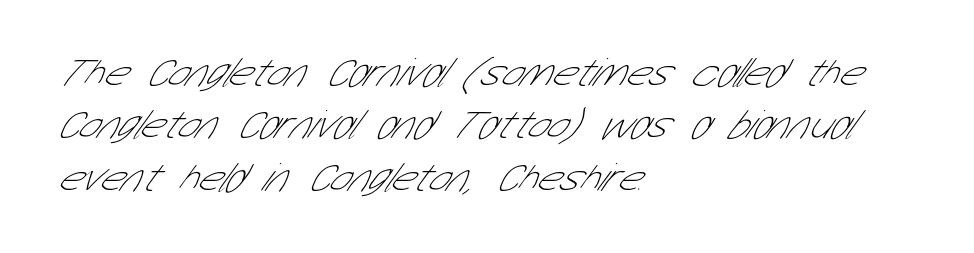
Q: Is the text bold? A: No.
Q: Is the typeface a serif or a sans-serif typeface? A: Sans-serif.
Q: Is the text underlined? A: No.
Q: How is the paragraph aligned? A: Left-aligned.
Q: Is the spacing between letters normal or unusually wide? A: Normal.
Q: Is the spacing between lines tight, normal or loose? A: Normal.
Q: Width (condensed, normal, or wide)? A: Condensed.
Q: Stroke contrast? A: Low.
Q: x-height? A: Medium.
Q: Monospaced? A: No.
